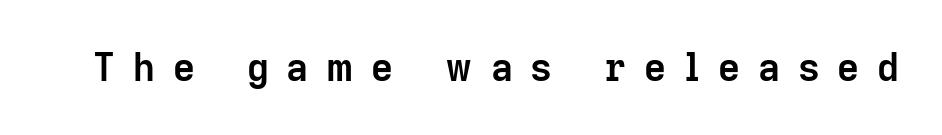
Q: Is the text bold? A: Yes.
Q: Is the text italic (slanted)? A: No, it is upright.
Q: Is the typeface a serif or a sans-serif typeface? A: Sans-serif.
Q: Is the text underlined? A: No.
Q: Is the spacing between letters normal or unusually wide? A: Unusually wide.
Q: Width (condensed, normal, or wide)? A: Normal.
Q: Stroke contrast? A: Low.
Q: x-height? A: Medium.
Q: Monospaced? A: No.
